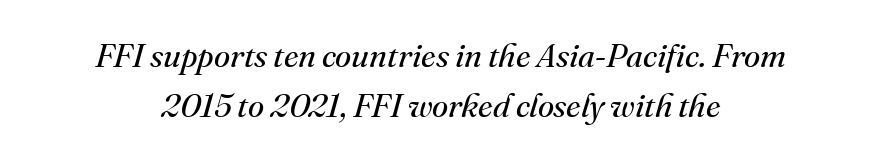
Q: Is the text bold? A: No.
Q: Is the text italic (slanted)? A: Yes, it leans right by about 16 degrees.
Q: Is the typeface a serif or a sans-serif typeface? A: Serif.
Q: Is the text underlined? A: No.
Q: How is the paragraph aligned? A: Centered.
Q: Is the spacing between letters normal or unusually wide? A: Normal.
Q: Is the spacing between lines tight, normal or loose? A: Normal.
Q: Width (condensed, normal, or wide)? A: Normal.
Q: Stroke contrast? A: Medium.
Q: x-height? A: Small.
Q: Monospaced? A: No.
